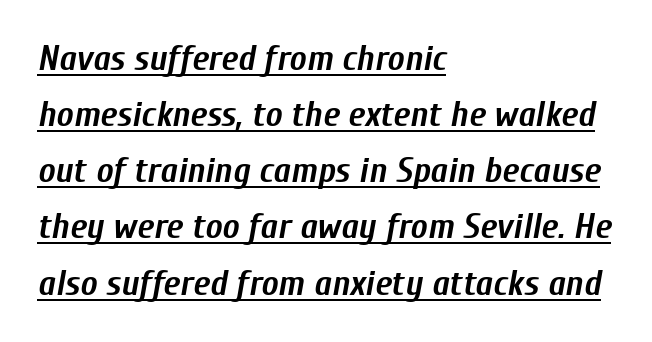
{"italic": "yes", "lean": "right", "slant_degrees": 10, "bold": "yes", "weight": "semibold", "width": "condensed", "stroke_contrast": "low", "x_height": "medium", "monospaced": "no", "underline": "yes", "align": "left", "line_spacing": "normal", "line_spacing_ratio": 1.56, "letter_spacing": "normal", "letter_spacing_em": 0.0, "glyph_px": 36}
